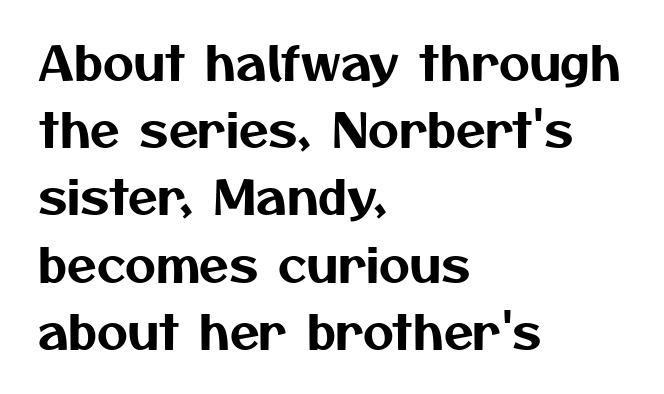
Q: Is the typeface a serif or a sans-serif typeface? A: Sans-serif.
Q: Is the text underlined? A: No.
Q: How is the paragraph aligned? A: Left-aligned.
Q: Is the spacing between letters normal or unusually wide? A: Normal.
Q: Is the spacing between lines tight, normal or loose? A: Normal.
Q: Width (condensed, normal, or wide)? A: Normal.
Q: Stroke contrast? A: Medium.
Q: x-height? A: Medium.
Q: Monospaced? A: No.
